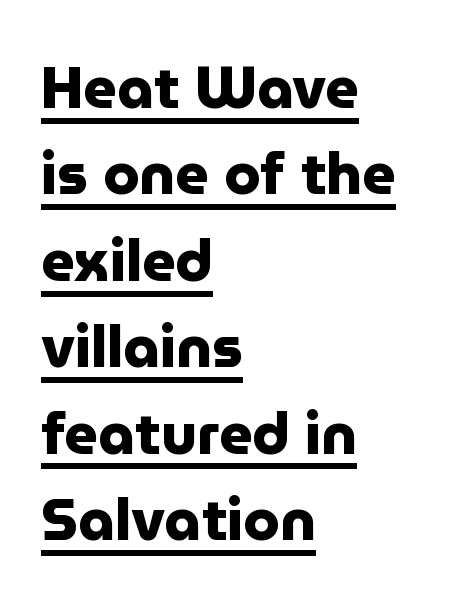
Q: Is the text bold? A: Yes.
Q: Is the text italic (slanted)? A: No, it is upright.
Q: Is the typeface a serif or a sans-serif typeface? A: Sans-serif.
Q: Is the text underlined? A: Yes.
Q: How is the paragraph aligned? A: Left-aligned.
Q: Is the spacing between letters normal or unusually wide? A: Normal.
Q: Is the spacing between lines tight, normal or loose? A: Normal.
Q: Width (condensed, normal, or wide)? A: Normal.
Q: Stroke contrast? A: Low.
Q: x-height? A: Medium.
Q: Monospaced? A: No.
